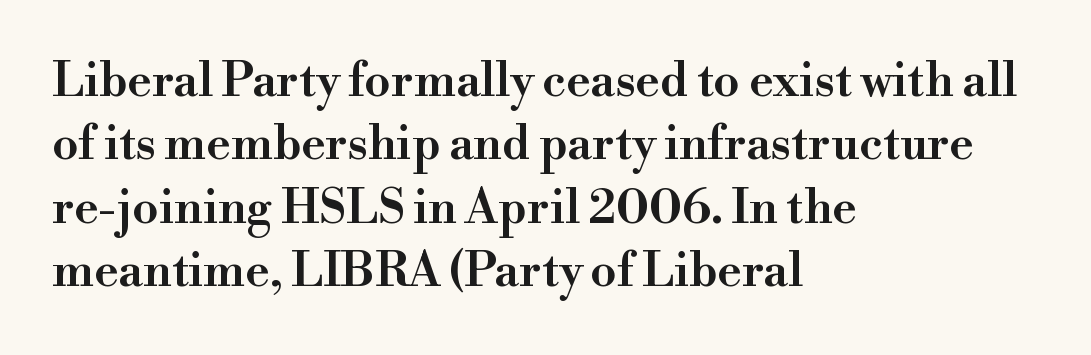
Q: Is the text bold? A: Semi-bold.
Q: Is the text italic (slanted)? A: No, it is upright.
Q: Is the typeface a serif or a sans-serif typeface? A: Serif.
Q: Is the text underlined? A: No.
Q: How is the paragraph aligned? A: Left-aligned.
Q: Is the spacing between letters normal or unusually wide? A: Normal.
Q: Is the spacing between lines tight, normal or loose? A: Normal.
Q: Width (condensed, normal, or wide)? A: Normal.
Q: Stroke contrast? A: High.
Q: x-height? A: Small.
Q: Monospaced? A: No.
